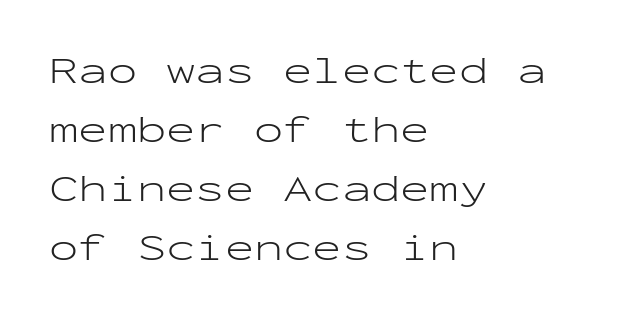
{"serif": "no", "italic": "no", "bold": "no", "weight": "light", "width": "wide", "stroke_contrast": "low", "x_height": "medium", "monospaced": "yes", "underline": "no", "align": "left", "line_spacing": "normal", "line_spacing_ratio": 1.51, "letter_spacing": "normal", "letter_spacing_em": 0.0, "glyph_px": 39}
